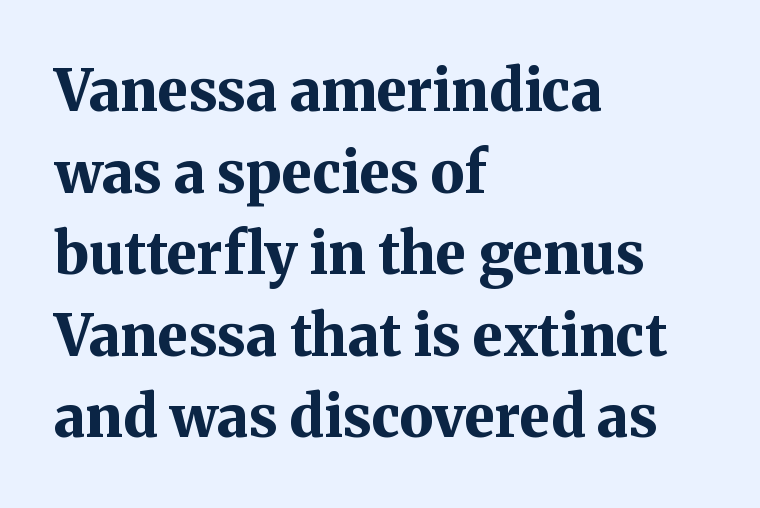
The image shows 57 px bold serif type, upright; set left-aligned, normal line spacing (1.43x), normal letter spacing, not underlined; medium stroke contrast and a medium x-height.
